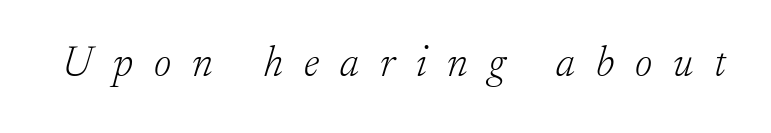
{"serif": "yes", "italic": "yes", "lean": "right", "slant_degrees": 17, "bold": "no", "weight": "light", "width": "normal", "stroke_contrast": "low", "x_height": "small", "monospaced": "no", "underline": "no", "letter_spacing": "wide", "letter_spacing_em": 0.5, "glyph_px": 42}
